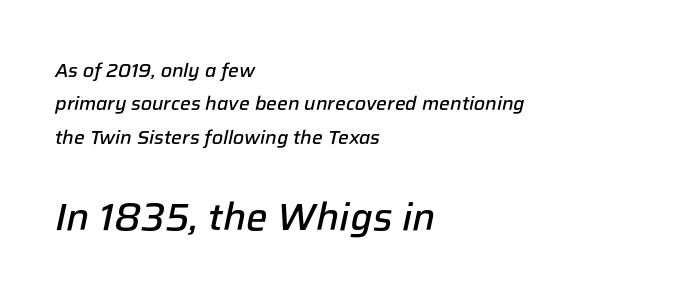
The image shows 38 px semibold type, italic (leaning right); set left-aligned, line spacing 1.76x, normal letter spacing, not underlined; the second (bottom) block is 2.0x larger; low stroke contrast and a medium x-height.
